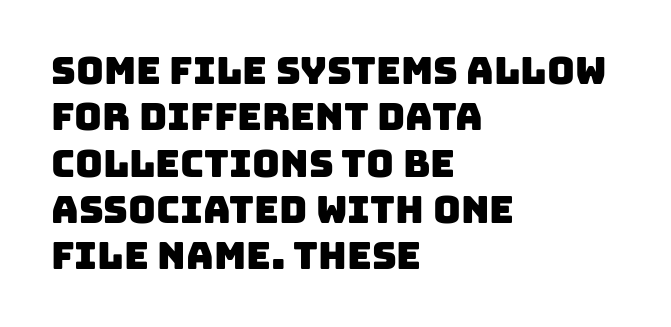
{"serif": "no", "width": "normal", "stroke_contrast": "low", "x_height": "large", "monospaced": "no", "underline": "no", "align": "left", "line_spacing_ratio": 1.22, "letter_spacing": "normal", "letter_spacing_em": 0.0, "glyph_px": 38}
